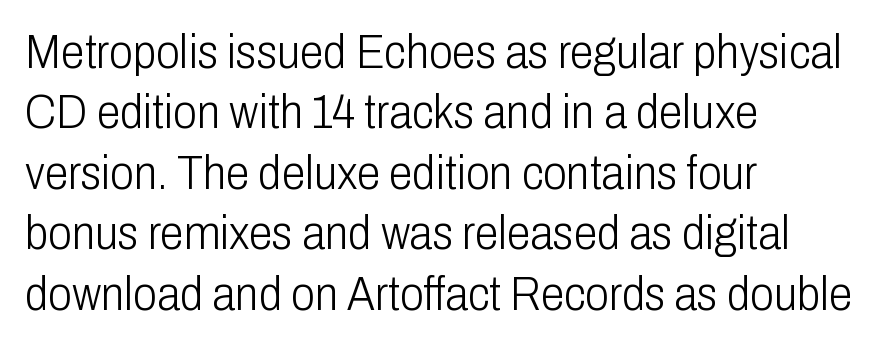
Q: Is the text bold? A: No.
Q: Is the text italic (slanted)? A: No, it is upright.
Q: Is the typeface a serif or a sans-serif typeface? A: Sans-serif.
Q: Is the text underlined? A: No.
Q: How is the paragraph aligned? A: Left-aligned.
Q: Is the spacing between letters normal or unusually wide? A: Normal.
Q: Is the spacing between lines tight, normal or loose? A: Normal.
Q: Width (condensed, normal, or wide)? A: Condensed.
Q: Stroke contrast? A: Low.
Q: x-height? A: Medium.
Q: Monospaced? A: No.
